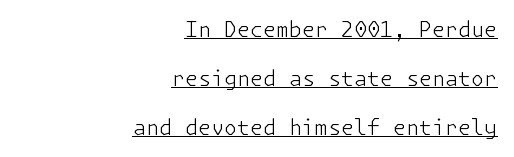
How are the letters spaced? Ordinarily, with no added tracking. Horizontally, the lines are justified to the trailing edge only. This is roman type, the default non-slanted kind. Quick note: interline space is abundant. Glance below the letters and you will spot a drawn line.
